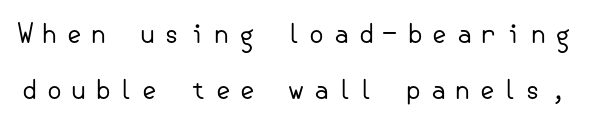
Weight: in the light-to-regular range. Only glyphs here, with clear space below each row. Reading down the column, the eye jumps a long way to each next line. Style check: upright.
